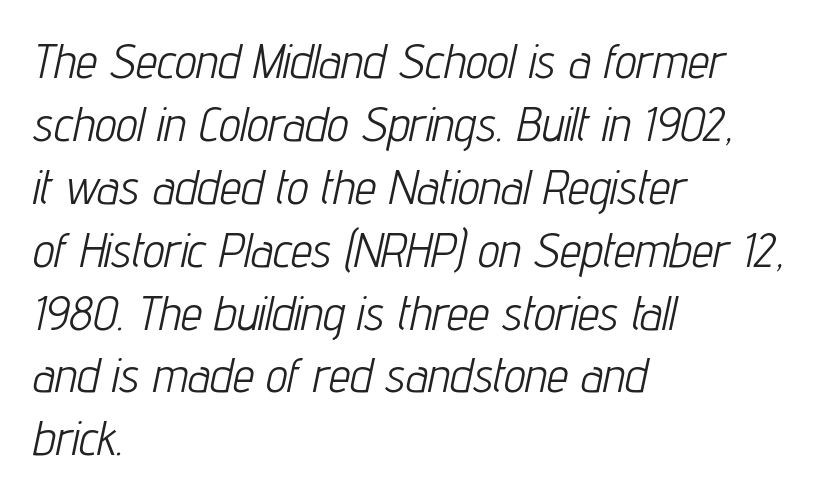
{"italic": "yes", "lean": "right", "slant_degrees": 12, "bold": "no", "weight": "light", "width": "condensed", "stroke_contrast": "low", "x_height": "medium", "monospaced": "no", "underline": "no", "align": "left", "line_spacing": "normal", "line_spacing_ratio": 1.31, "letter_spacing": "normal", "letter_spacing_em": 0.0, "glyph_px": 48}
